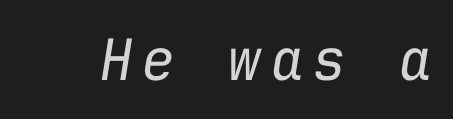
{"italic": "yes", "lean": "right", "slant_degrees": 9, "bold": "no", "weight": "regular", "width": "normal", "stroke_contrast": "low", "x_height": "medium", "monospaced": "yes", "underline": "no", "glyph_px": 57}
